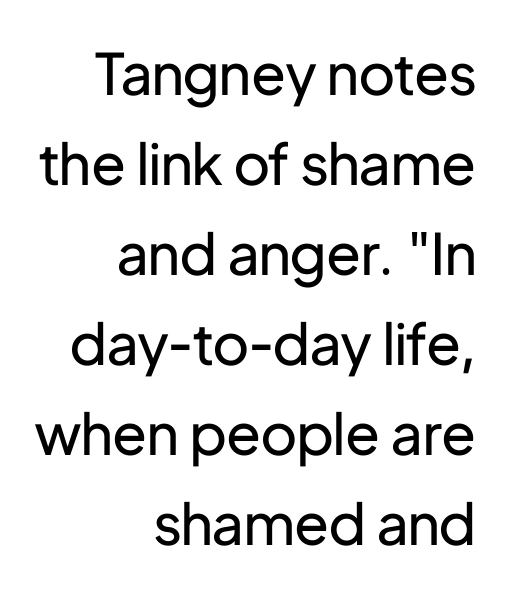
Q: Is the text bold? A: No.
Q: Is the text italic (slanted)? A: No, it is upright.
Q: Is the typeface a serif or a sans-serif typeface? A: Sans-serif.
Q: Is the text underlined? A: No.
Q: How is the paragraph aligned? A: Right-aligned.
Q: Is the spacing between letters normal or unusually wide? A: Normal.
Q: Is the spacing between lines tight, normal or loose? A: Normal.
Q: Width (condensed, normal, or wide)? A: Normal.
Q: Stroke contrast? A: Low.
Q: x-height? A: Medium.
Q: Monospaced? A: No.
